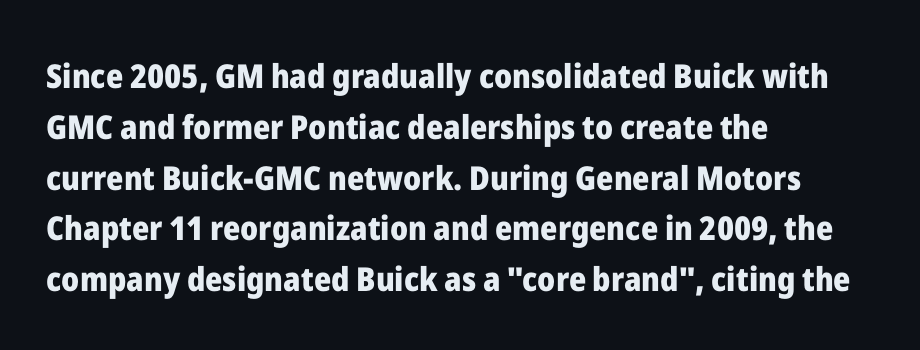
{"serif": "no", "italic": "no", "bold": "yes", "weight": "heavy", "width": "normal", "stroke_contrast": "low", "x_height": "medium", "monospaced": "no", "underline": "no", "align": "left", "line_spacing": "normal", "line_spacing_ratio": 1.54, "letter_spacing": "normal", "letter_spacing_em": 0.0, "glyph_px": 33}
